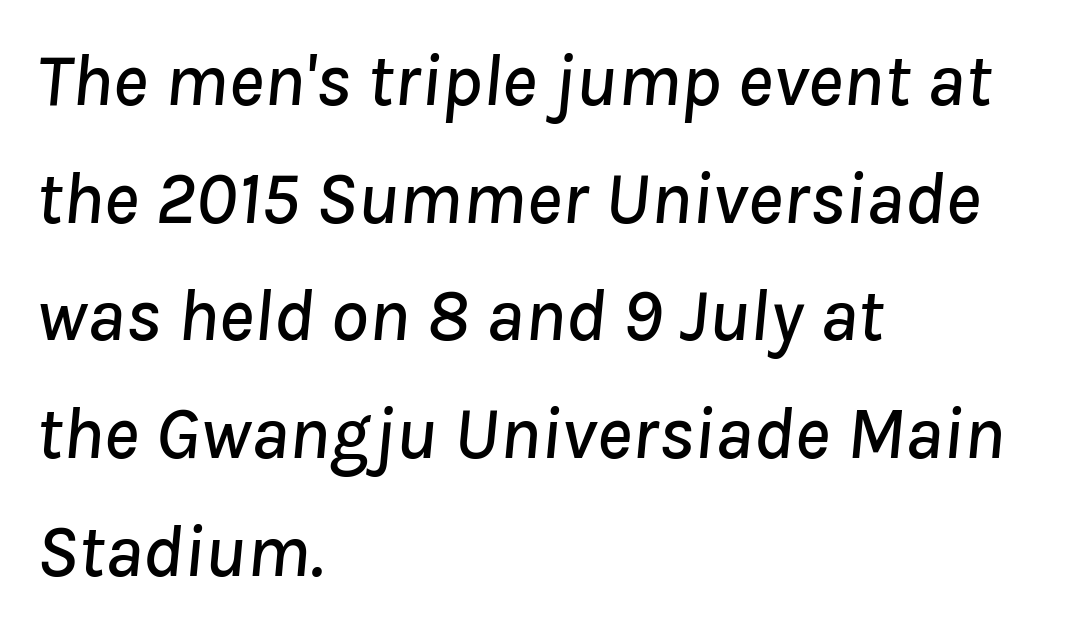
Compared with typical body copy, the letter spacing here is the same. Students, observe: this is what conventionally led text looks like. Every row of glyphs begins at an identical x-position on the left. Style check: oblique.
